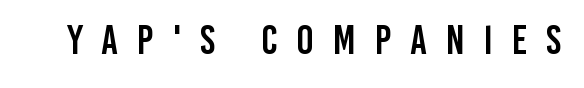
Q: Is the text italic (slanted)? A: No, it is upright.
Q: Is the typeface a serif or a sans-serif typeface? A: Sans-serif.
Q: Is the text underlined? A: No.
Q: Is the spacing between letters normal or unusually wide? A: Unusually wide.
Q: Width (condensed, normal, or wide)? A: Condensed.
Q: Stroke contrast? A: Low.
Q: x-height? A: Large.
Q: Monospaced? A: No.
